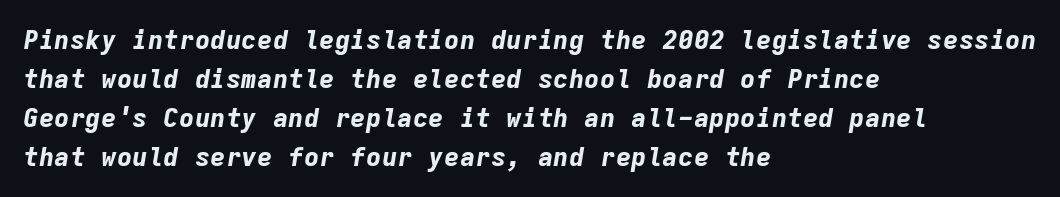
Q: Is the text bold? A: Yes.
Q: Is the text italic (slanted)? A: Yes, it leans right by about 9 degrees.
Q: Is the text underlined? A: No.
Q: How is the paragraph aligned? A: Left-aligned.
Q: Is the spacing between letters normal or unusually wide? A: Normal.
Q: Is the spacing between lines tight, normal or loose? A: Normal.
